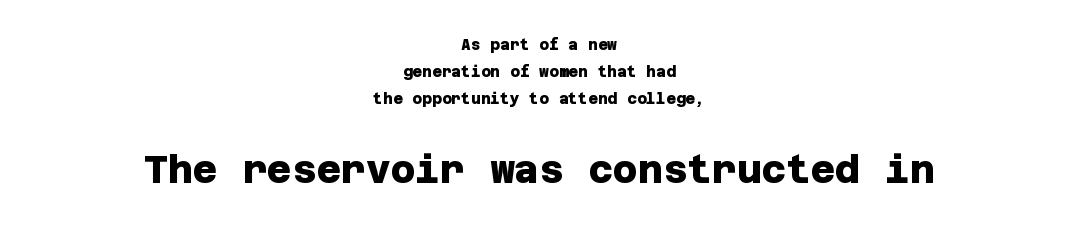
The image shows 38 px heavy sans-serif type; set centered, line spacing 1.81x, normal letter spacing, not underlined; the second (bottom) block is 2.53x larger; low stroke contrast and a large x-height.
